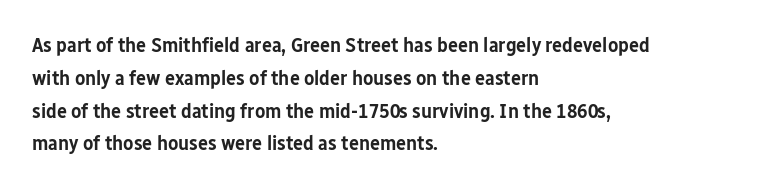
A somewhat darkened texture: the type is semibold rather than bold. Every stem runs plumb, perpendicular to the baseline. No extra tracking has been applied to these lines. A bare baseline throughout the passage. Every row of glyphs begins at an identical x-position on the left. Normally led — the rows are evenly, conventionally spaced.
